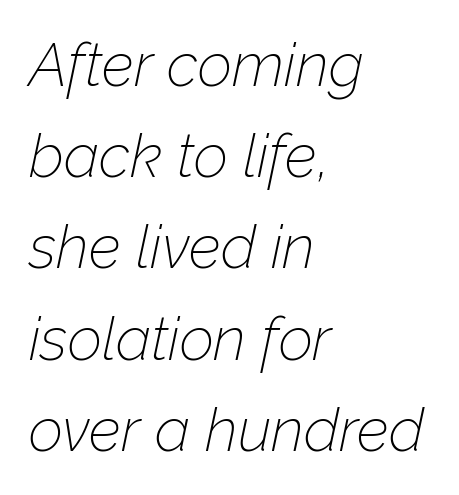
The image shows 60 px thin type, italic (leaning right); set left-aligned, normal line spacing (1.52x), normal letter spacing, not underlined; low stroke contrast and a medium x-height.
